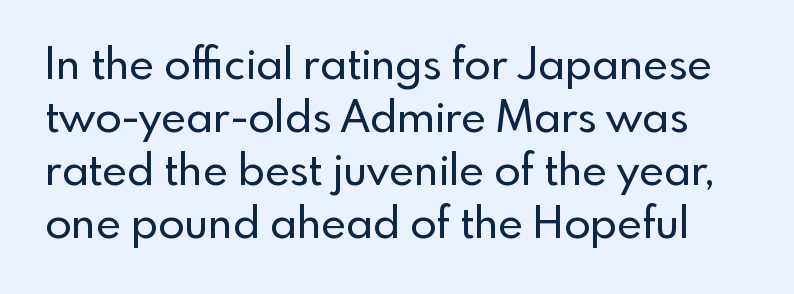
Students, note that the glyphs here touch the page at normal intervals. Posture: upright roman. You could not count columns in this text — the font is proportionally spaced. Beneath every word, the page is bare. Classification — sans serif.
